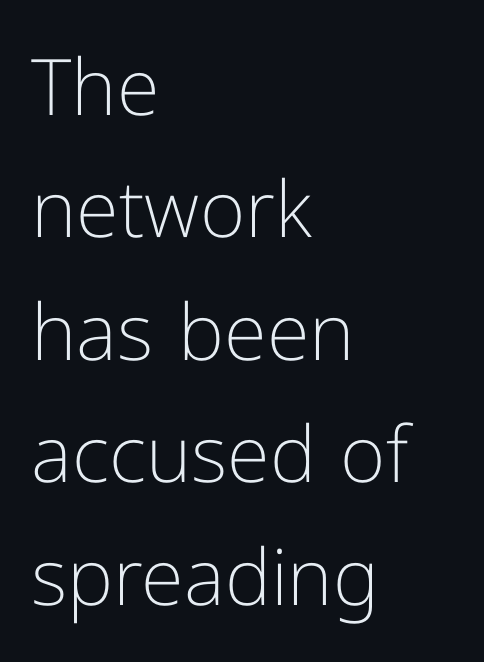
Q: Is the text bold? A: No.
Q: Is the text italic (slanted)? A: No, it is upright.
Q: Is the typeface a serif or a sans-serif typeface? A: Sans-serif.
Q: Is the text underlined? A: No.
Q: How is the paragraph aligned? A: Left-aligned.
Q: Is the spacing between letters normal or unusually wide? A: Normal.
Q: Is the spacing between lines tight, normal or loose? A: Normal.
Q: Width (condensed, normal, or wide)? A: Normal.
Q: Stroke contrast? A: Low.
Q: x-height? A: Medium.
Q: Monospaced? A: No.
